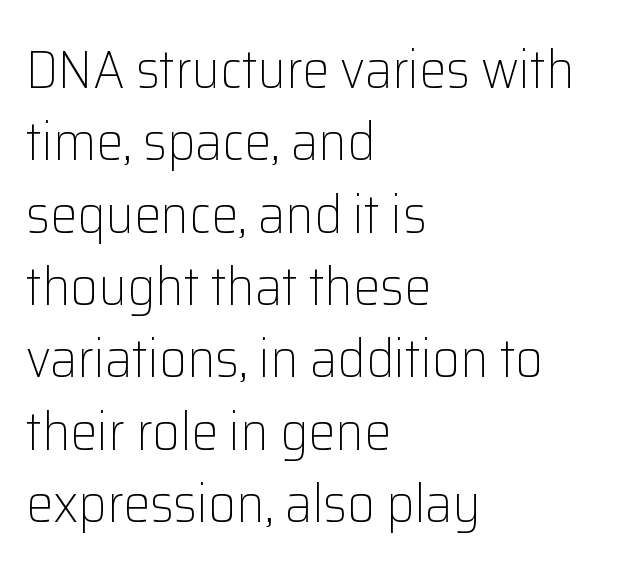
The image shows 54 px light sans-serif type, upright; set left-aligned, normal line spacing (1.34x), normal letter spacing, not underlined; low stroke contrast and a medium x-height.
